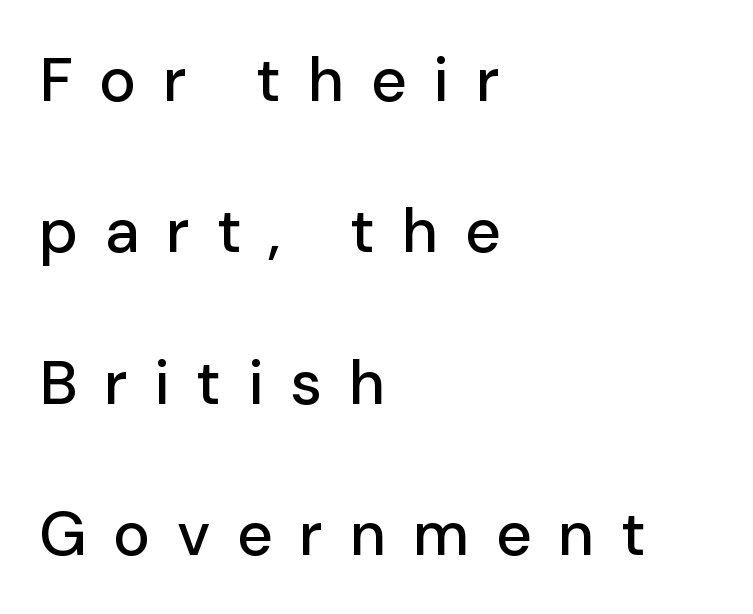
{"serif": "no", "italic": "no", "width": "normal", "stroke_contrast": "low", "x_height": "medium", "monospaced": "no", "underline": "no", "align": "left", "line_spacing": "loose", "line_spacing_ratio": 2.44, "letter_spacing": "wide", "letter_spacing_em": 0.43, "glyph_px": 62}
